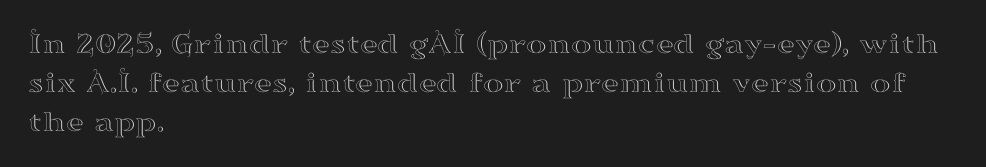
{"serif": "yes", "italic": "no", "width": "wide", "stroke_contrast": "high", "x_height": "small", "monospaced": "no", "underline": "no", "align": "left", "line_spacing": "normal", "line_spacing_ratio": 1.26, "letter_spacing": "normal", "letter_spacing_em": 0.0, "glyph_px": 31}
